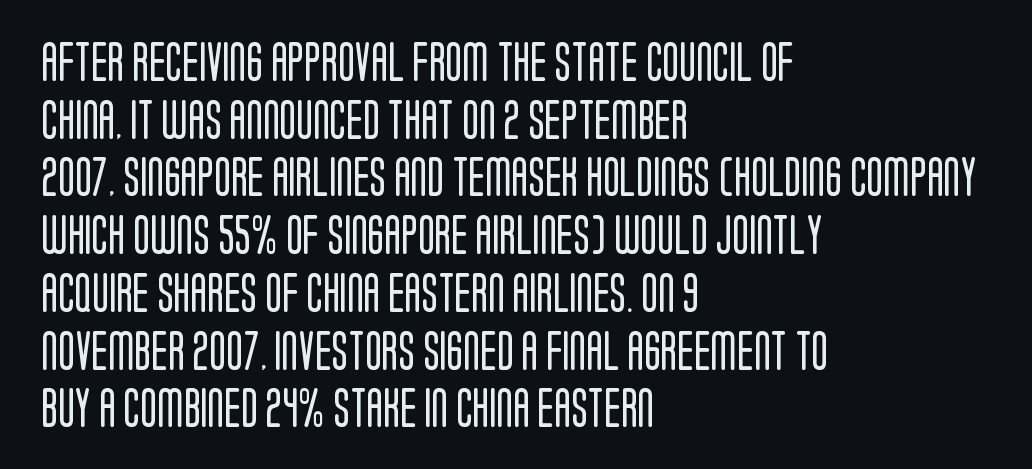
{"serif": "no", "italic": "no", "bold": "no", "weight": "regular", "width": "condensed", "stroke_contrast": "low", "x_height": "large", "monospaced": "no", "underline": "no", "align": "left", "line_spacing": "normal", "line_spacing_ratio": 1.48, "letter_spacing": "normal", "letter_spacing_em": 0.0, "glyph_px": 39}
